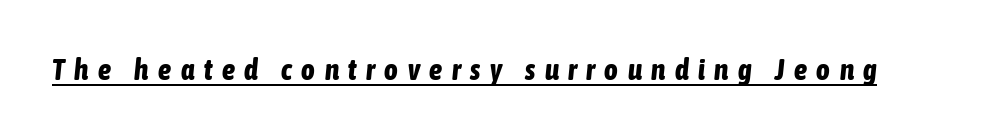
The image shows 29 px bold, condensed type, italic (leaning right); set unusually wide letter spacing (+0.33 em), underlined; low stroke contrast and a medium x-height.
